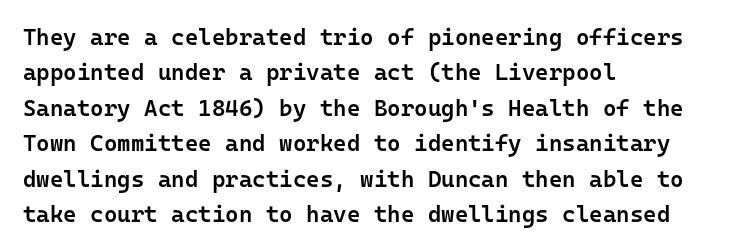
The image shows 23 px text type, upright; set left-aligned, normal line spacing (1.54x), normal letter spacing, not underlined.
